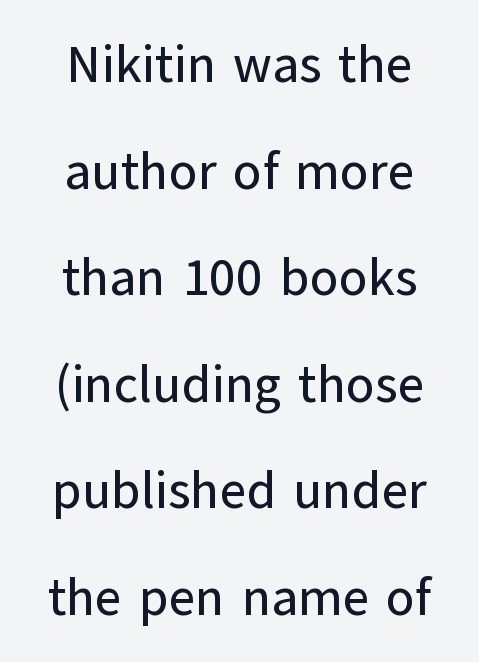
{"serif": "no", "italic": "no", "width": "normal", "stroke_contrast": "low", "x_height": "medium", "monospaced": "no", "underline": "no", "align": "center", "line_spacing": "loose", "line_spacing_ratio": 2.05, "letter_spacing": "normal", "letter_spacing_em": 0.0, "glyph_px": 52}
